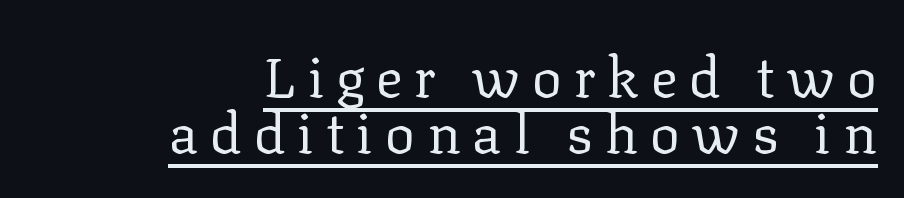
Layout note: lines flush right. What's the leading like? Squeezed, with rows nearly overlapping. Does extra space separate the letters? Yes, quite a lot of it. The text was rendered using a seriffed face with decorative stroke endings.
